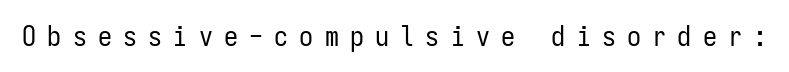
The letters march in equal steps, a hallmark of fixed-pitch type. Glyph-to-glyph distance is far greater than everyday printed text. The letters carry no serifs — their stems end cleanly without finishing strokes. Do the letters lean? They stand straight.
